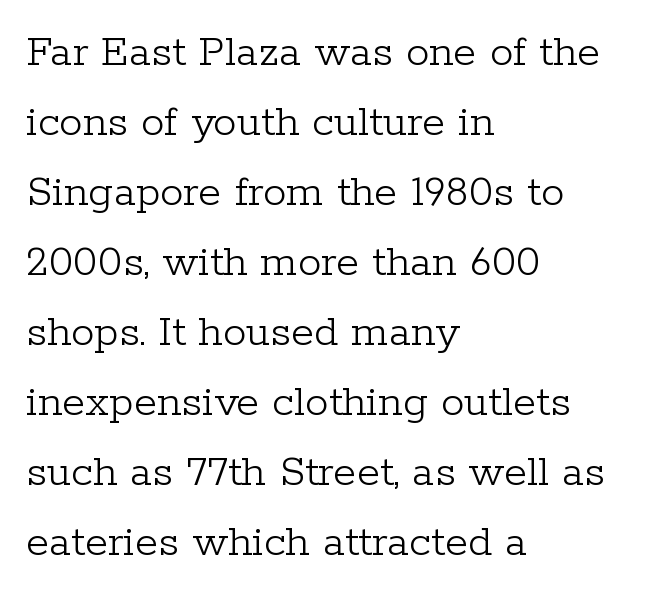
{"serif": "yes", "italic": "no", "bold": "no", "weight": "light", "width": "normal", "stroke_contrast": "low", "x_height": "medium", "monospaced": "no", "underline": "no", "align": "left", "line_spacing": "normal", "line_spacing_ratio": 1.49, "letter_spacing": "normal", "letter_spacing_em": 0.0, "glyph_px": 47}
